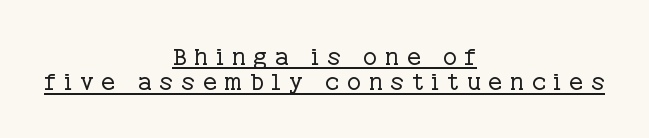
{"italic": "no", "bold": "no", "underline": "yes", "align": "center", "line_spacing": "tight", "line_spacing_ratio": 1.06, "letter_spacing": "wide", "letter_spacing_em": 0.32, "glyph_px": 24}
